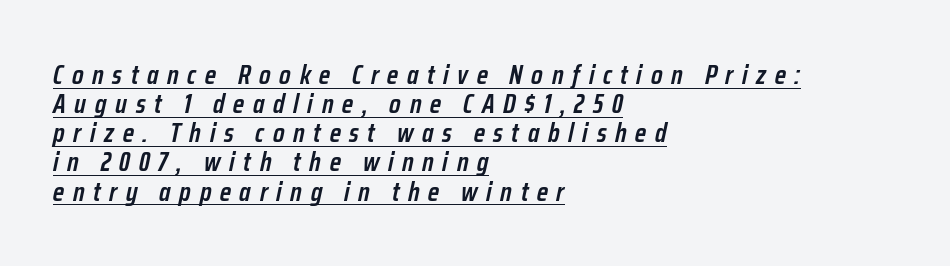
{"italic": "yes", "lean": "right", "slant_degrees": 12, "bold": "semi", "underline": "yes", "align": "left", "line_spacing": "tight", "line_spacing_ratio": 1.08, "letter_spacing": "wide", "letter_spacing_em": 0.32, "glyph_px": 27}
